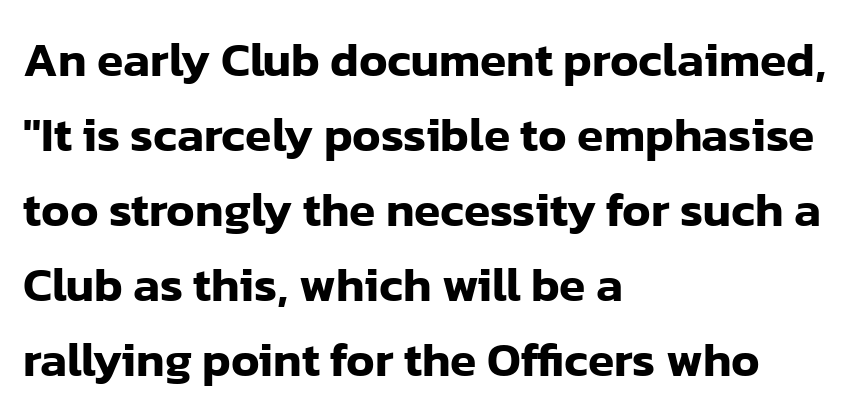
Q: Is the text italic (slanted)? A: No, it is upright.
Q: Is the typeface a serif or a sans-serif typeface? A: Sans-serif.
Q: Is the text underlined? A: No.
Q: How is the paragraph aligned? A: Left-aligned.
Q: Is the spacing between letters normal or unusually wide? A: Normal.
Q: Is the spacing between lines tight, normal or loose? A: Normal.
Q: Width (condensed, normal, or wide)? A: Normal.
Q: Stroke contrast? A: Low.
Q: x-height? A: Medium.
Q: Monospaced? A: No.
